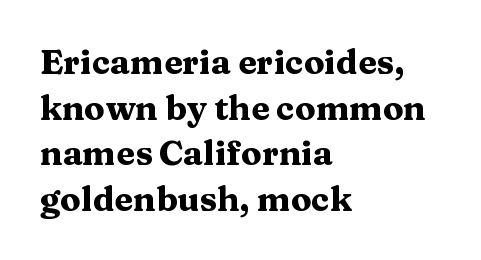
{"serif": "yes", "italic": "no", "bold": "yes", "weight": "heavy", "width": "wide", "stroke_contrast": "medium", "x_height": "medium", "monospaced": "no", "underline": "no", "align": "left", "line_spacing": "normal", "line_spacing_ratio": 1.34, "letter_spacing": "normal", "letter_spacing_em": 0.0, "glyph_px": 34}
